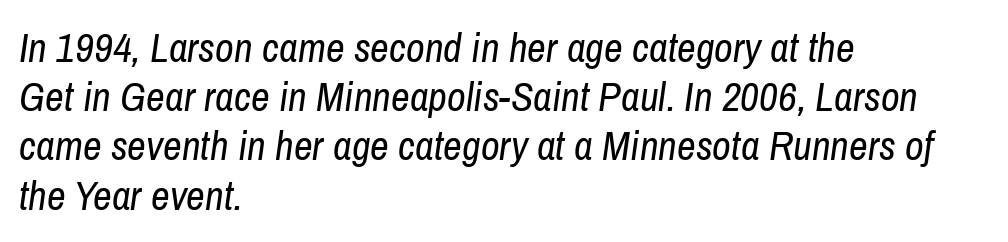
{"italic": "yes", "lean": "right", "slant_degrees": 8, "bold": "no", "weight": "regular", "width": "condensed", "stroke_contrast": "low", "x_height": "medium", "monospaced": "no", "underline": "no", "align": "left", "line_spacing_ratio": 1.2, "letter_spacing": "normal", "letter_spacing_em": 0.0, "glyph_px": 41}
